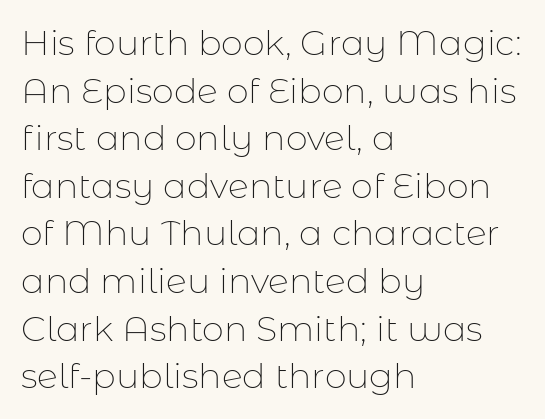
Q: Is the text bold? A: No.
Q: Is the text italic (slanted)? A: No, it is upright.
Q: Is the typeface a serif or a sans-serif typeface? A: Sans-serif.
Q: Is the text underlined? A: No.
Q: How is the paragraph aligned? A: Left-aligned.
Q: Is the spacing between letters normal or unusually wide? A: Normal.
Q: Is the spacing between lines tight, normal or loose? A: Normal.
Q: Width (condensed, normal, or wide)? A: Normal.
Q: Stroke contrast? A: Low.
Q: x-height? A: Medium.
Q: Monospaced? A: No.
